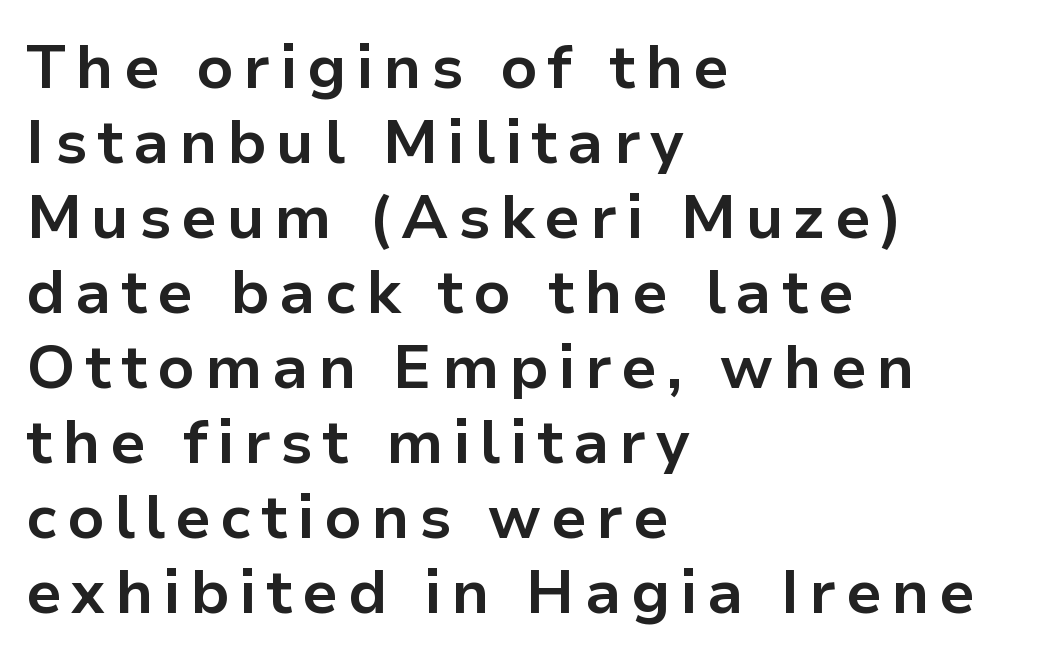
Q: Is the text bold? A: Yes.
Q: Is the text italic (slanted)? A: No, it is upright.
Q: Is the typeface a serif or a sans-serif typeface? A: Sans-serif.
Q: Is the text underlined? A: No.
Q: How is the paragraph aligned? A: Left-aligned.
Q: Width (condensed, normal, or wide)? A: Normal.
Q: Stroke contrast? A: Low.
Q: x-height? A: Medium.
Q: Monospaced? A: No.
